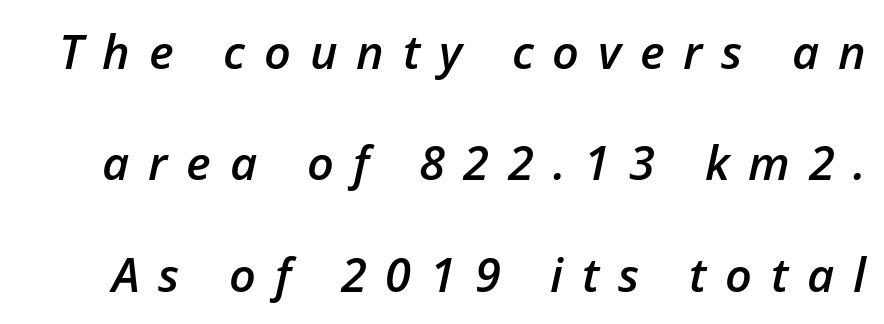
Q: Is the text bold? A: Semi-bold.
Q: Is the text italic (slanted)? A: Yes, it leans right by about 12 degrees.
Q: Is the text underlined? A: No.
Q: Is the spacing between letters normal or unusually wide? A: Unusually wide.
Q: Is the spacing between lines tight, normal or loose? A: Loose.
Q: Width (condensed, normal, or wide)? A: Normal.
Q: Stroke contrast? A: Low.
Q: x-height? A: Medium.
Q: Monospaced? A: No.
